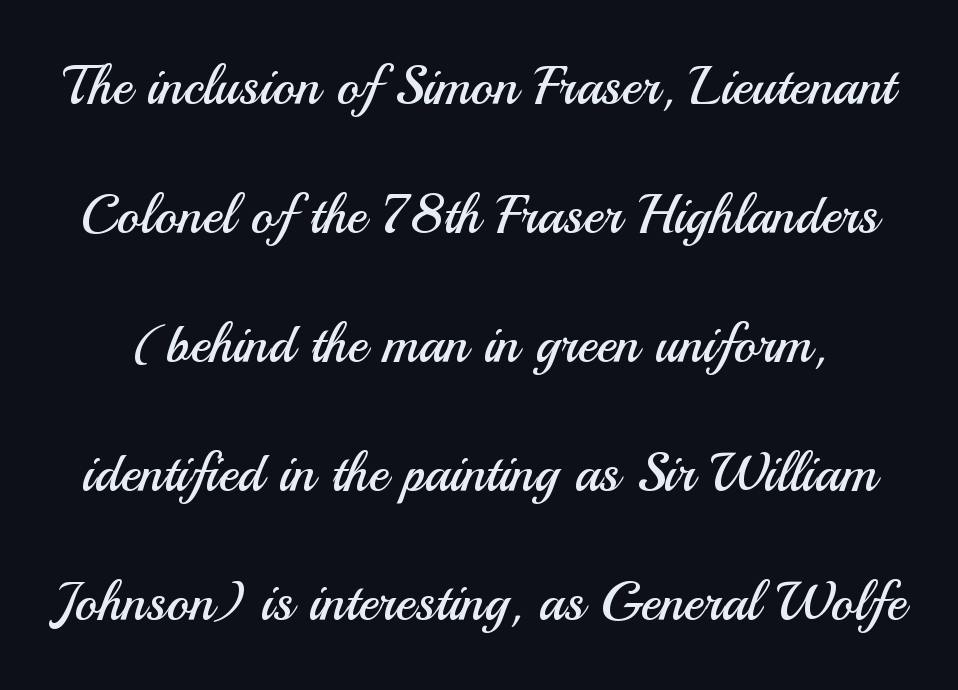
Q: Is the text bold? A: No.
Q: Is the text italic (slanted)? A: Yes.
Q: Is the typeface a serif or a sans-serif typeface? A: Sans-serif.
Q: Is the text underlined? A: No.
Q: Is the spacing between letters normal or unusually wide? A: Normal.
Q: Is the spacing between lines tight, normal or loose? A: Loose.
Q: Width (condensed, normal, or wide)? A: Normal.
Q: Stroke contrast? A: Medium.
Q: x-height? A: Small.
Q: Monospaced? A: No.
